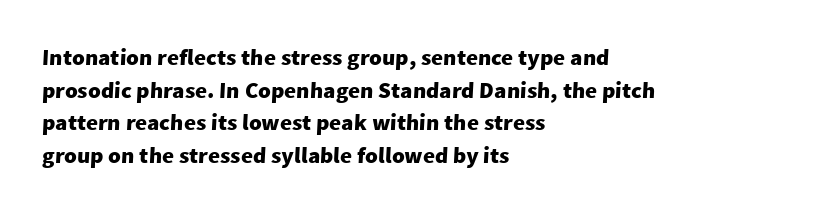
Thick stems and heavy bowls — unmistakably bold. The space directly below the letters is spotless. Is the block centered? No — it sits flush against the left margin. Students, observe: this is what conventionally led text looks like. Nobody touched the tracking dial on this one.
